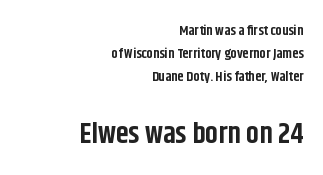
{"serif": "no", "italic": "no", "bold": "yes", "weight": "bold", "width": "condensed", "stroke_contrast": "low", "x_height": "large", "monospaced": "no", "underline": "no", "align": "right", "line_spacing": "normal", "line_spacing_ratio": 1.65, "letter_spacing": "normal", "letter_spacing_em": 0.0, "larger_block": "second", "size_ratio": 2.07, "glyph_px": 29}
